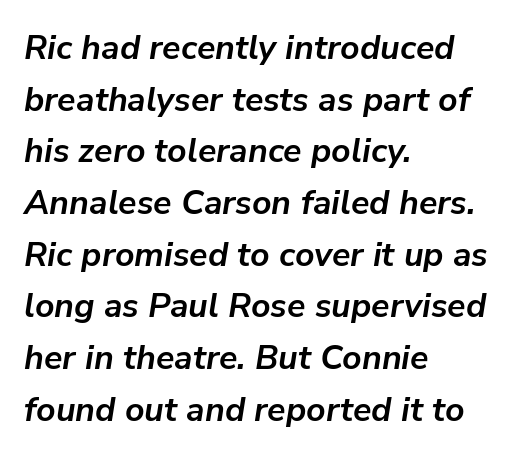
Q: Is the text bold? A: Yes.
Q: Is the text italic (slanted)? A: Yes, it leans right by about 9 degrees.
Q: Is the text underlined? A: No.
Q: How is the paragraph aligned? A: Left-aligned.
Q: Is the spacing between letters normal or unusually wide? A: Normal.
Q: Is the spacing between lines tight, normal or loose? A: Normal.
Q: Width (condensed, normal, or wide)? A: Normal.
Q: Stroke contrast? A: Low.
Q: x-height? A: Medium.
Q: Monospaced? A: No.
